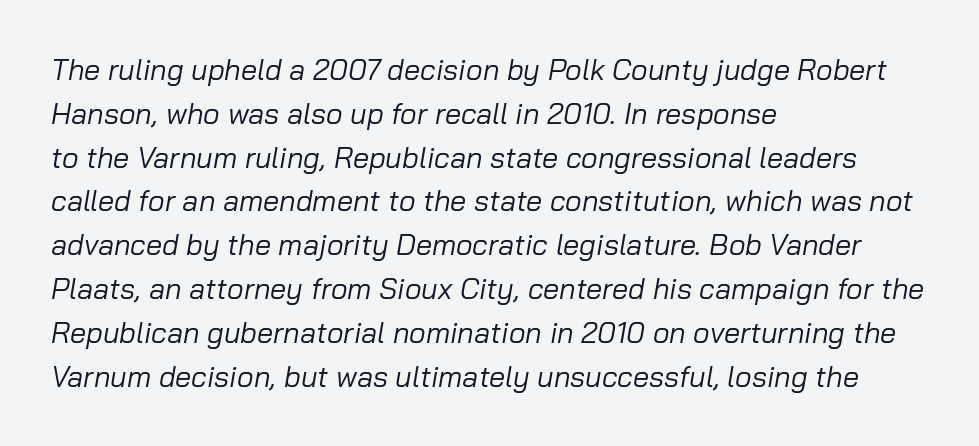
Q: Is the text bold? A: No.
Q: Is the text italic (slanted)? A: Yes, it leans right by about 10 degrees.
Q: Is the text underlined? A: No.
Q: How is the paragraph aligned? A: Left-aligned.
Q: Is the spacing between letters normal or unusually wide? A: Normal.
Q: Is the spacing between lines tight, normal or loose? A: Normal.
Q: Width (condensed, normal, or wide)? A: Normal.
Q: Stroke contrast? A: Low.
Q: x-height? A: Medium.
Q: Monospaced? A: No.
